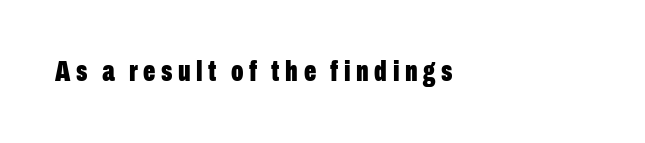
In CSS terms this would be text-align: left. These words are printed bold, with thick strokes throughout. You could not count columns in this text — the font is proportionally spaced. Check where the strokes stop: nothing finishes them off — pure sans. The axis of the letterforms is exactly vertical.
